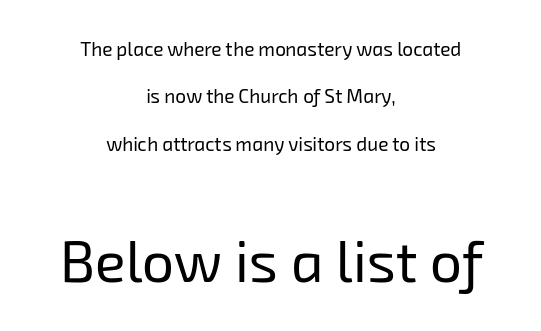
The image shows 57 px regular-weight sans-serif type; set centered, loose line spacing (2.49x), normal letter spacing, not underlined; the second (bottom) block is 3.0x larger; low stroke contrast and a medium x-height.
